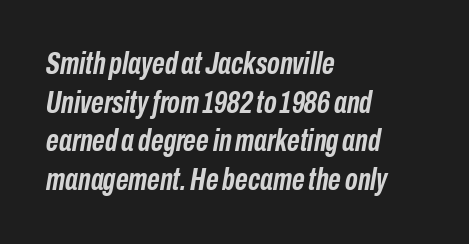
The lettering tilts uniformly, giving the passage an italic look. If you measured baseline to baseline, you'd find a middling distance. Does extra space separate the letters? No, they use regular spacing. No word sits above an underline.
